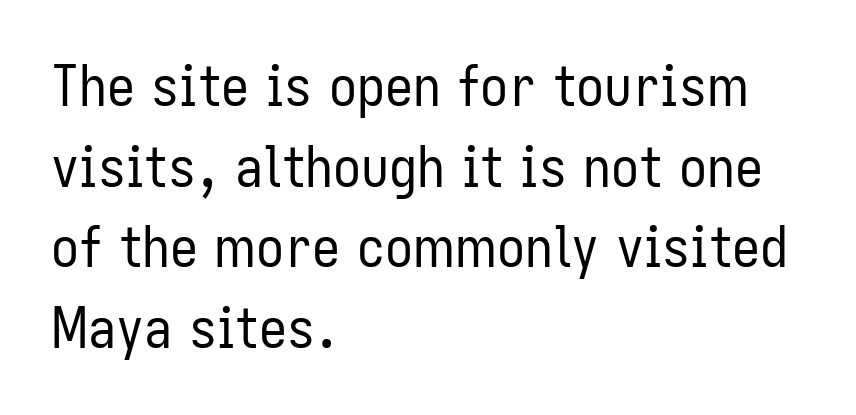
Underline: absent. Do the characters align in a grid? No, the font is proportional. This sample uses an upright cut, with every glyph sitting square on the baseline. Successive baselines arrive at the customary interval.
